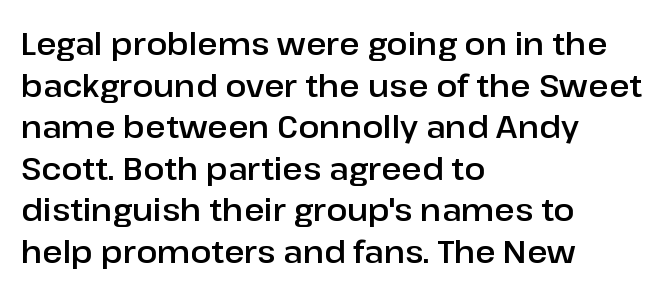
{"serif": "no", "italic": "no", "width": "normal", "stroke_contrast": "low", "x_height": "medium", "monospaced": "no", "underline": "no", "align": "left", "line_spacing": "normal", "line_spacing_ratio": 1.34, "letter_spacing": "normal", "letter_spacing_em": 0.0, "glyph_px": 31}
